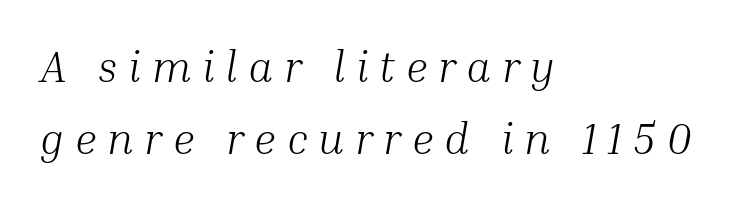
{"serif": "yes", "italic": "yes", "lean": "right", "slant_degrees": 10, "bold": "no", "weight": "light", "width": "normal", "stroke_contrast": "medium", "x_height": "medium", "monospaced": "no", "underline": "no", "align": "left", "line_spacing": "normal", "line_spacing_ratio": 1.67, "letter_spacing": "wide", "letter_spacing_em": 0.25, "glyph_px": 43}
